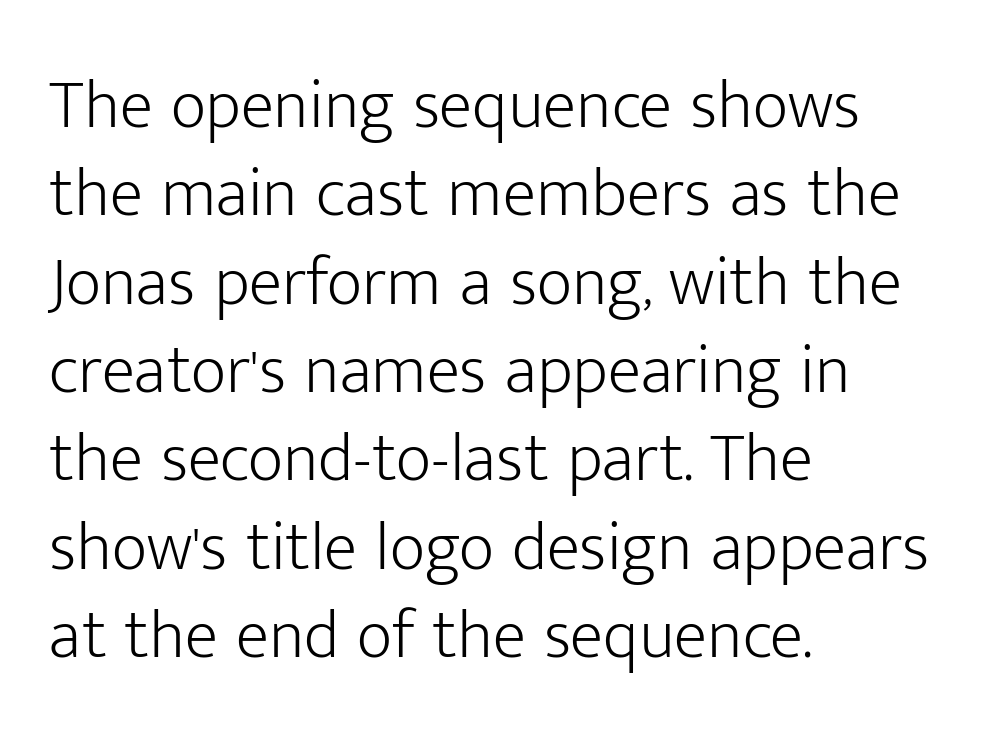
Does extra space separate the letters? No, they use regular spacing. Observe the absence of serifs on each vertical stroke in this sample. Normally led — the rows are evenly, conventionally spaced. Line starts are locked; line ends wander.
